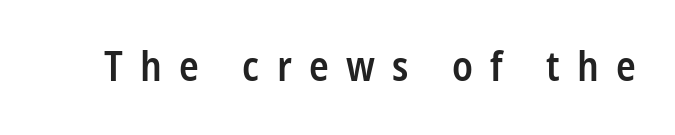
Q: Is the text bold? A: Semi-bold.
Q: Is the text italic (slanted)? A: No, it is upright.
Q: Is the typeface a serif or a sans-serif typeface? A: Sans-serif.
Q: Is the text underlined? A: No.
Q: Is the spacing between letters normal or unusually wide? A: Unusually wide.
Q: Width (condensed, normal, or wide)? A: Condensed.
Q: Stroke contrast? A: Low.
Q: x-height? A: Medium.
Q: Monospaced? A: No.
